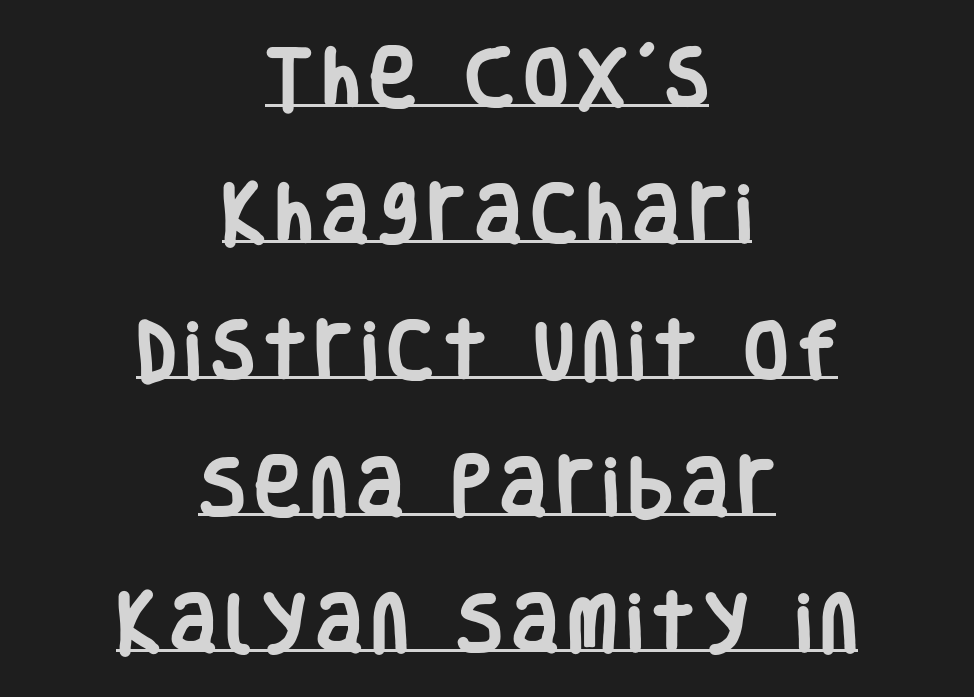
Does the lettering tilt? It doesn't — this is upright. Where is the straight margin? There isn't one; the lines are centered. Stroke terminals: plain, sans-serif. Heavy, bold letterforms.
